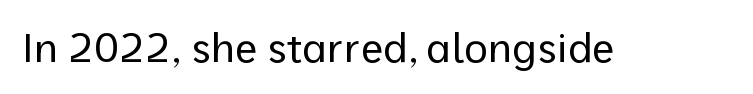
{"serif": "no", "italic": "no", "bold": "no", "weight": "regular", "width": "normal", "stroke_contrast": "low", "x_height": "medium", "monospaced": "no", "underline": "no", "letter_spacing": "normal", "letter_spacing_em": 0.0, "glyph_px": 41}
